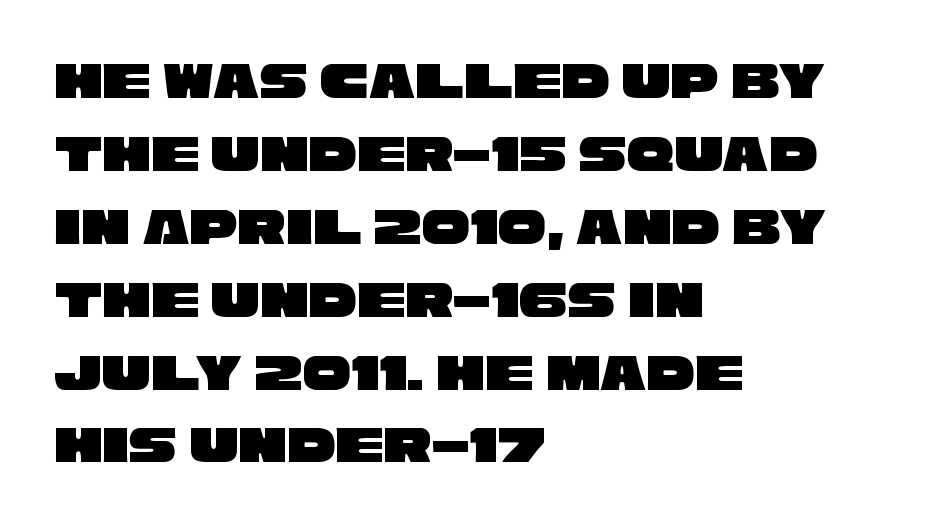
{"serif": "no", "width": "wide", "stroke_contrast": "low", "x_height": "large", "monospaced": "no", "underline": "no", "align": "left", "line_spacing": "normal", "line_spacing_ratio": 1.35, "letter_spacing": "normal", "letter_spacing_em": 0.0, "glyph_px": 54}
